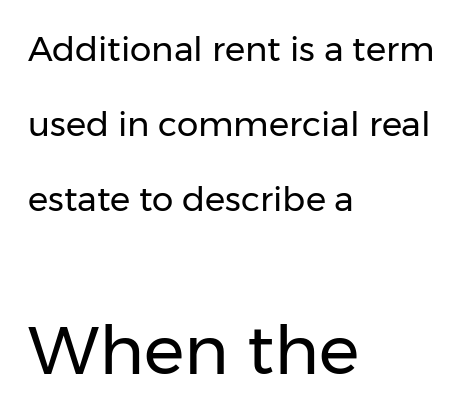
The image shows 68 px regular-weight sans-serif type, upright; set left-aligned, loose line spacing (2.21x), normal letter spacing, not underlined; the second (bottom) block is 2.0x larger; low stroke contrast and a medium x-height.
